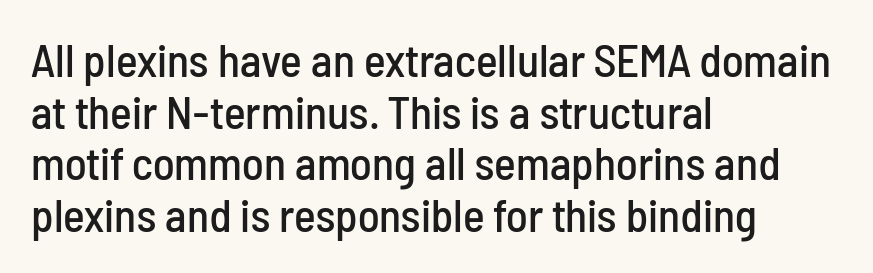
The image shows 46 px condensed sans-serif type, upright; set left-aligned, tight line spacing (1.12x), normal letter spacing, not underlined; low stroke contrast and a medium x-height.
